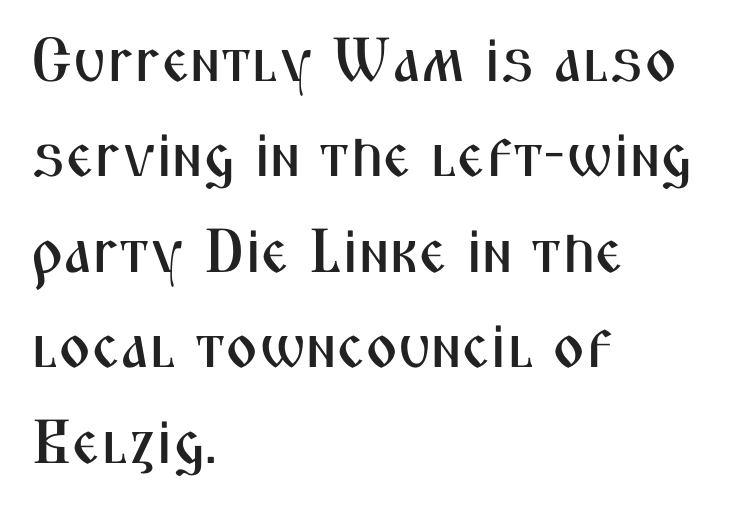
The image shows 62 px condensed sans-serif type, upright; set left-aligned, normal line spacing (1.54x), normal letter spacing, not underlined; medium stroke contrast and a medium x-height.
